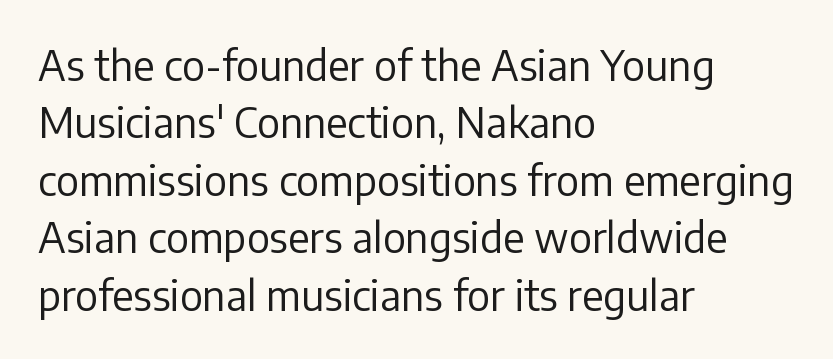
Vertical stems look standard width or narrower in stroke. The letters carry no serifs — their stems end cleanly without finishing strokes. Type without underlining. The lines are quadded left. Tracking here is standard; glyphs follow each other at the usual distance. Normally led — the rows are evenly, conventionally spaced.
